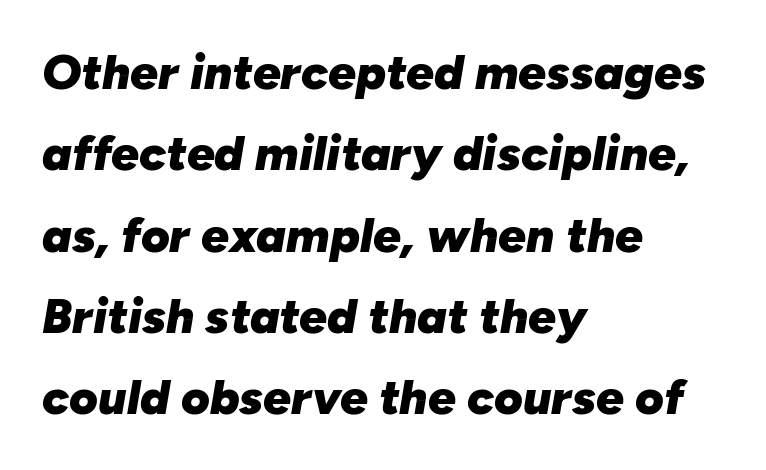
Between one letter and the next there's only the usual sliver of space. Weight check: bold — yes, fully. In terms of posture, this sample is oblique. Honestly, the row spacing looks completely unremarkable. Is the block centered? No — it sits flush against the left margin.
